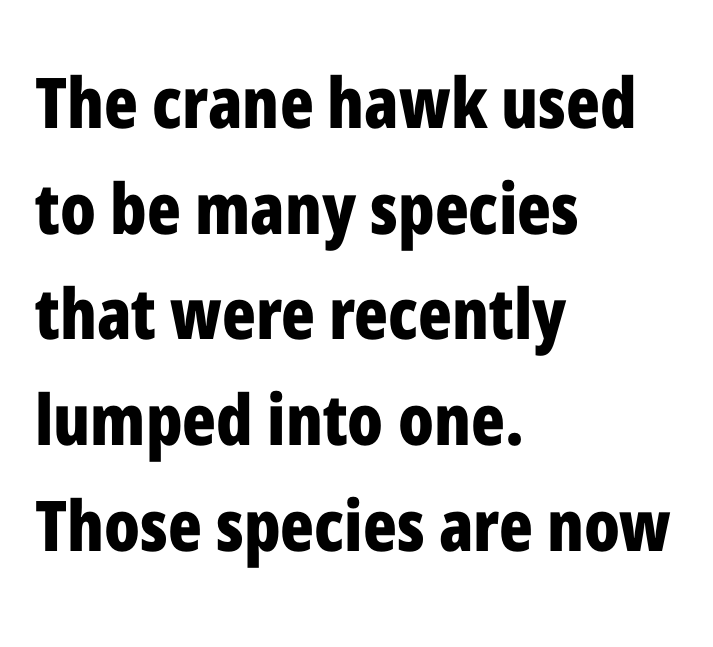
The rendering keeps characters at their native spacing. Compared with a centered layout, this one pins lines to the left instead. Each letter keeps its own natural width here, so spacing adapts to shape. Horizontal bands of white between lines are of average thickness.
